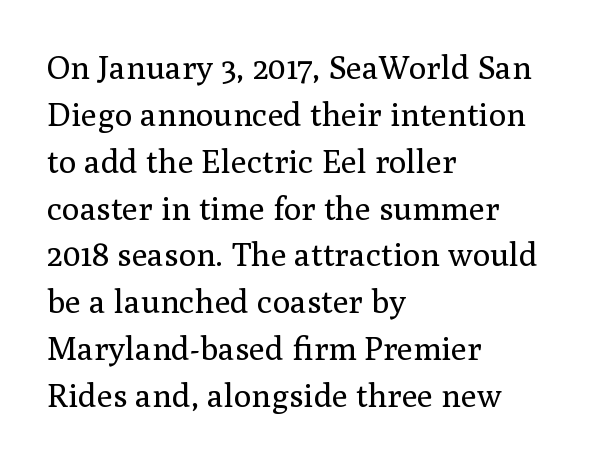
{"serif": "yes", "italic": "no", "bold": "no", "weight": "regular", "width": "normal", "stroke_contrast": "medium", "x_height": "medium", "monospaced": "no", "underline": "no", "align": "left", "line_spacing": "normal", "line_spacing_ratio": 1.42, "letter_spacing": "normal", "letter_spacing_em": 0.0, "glyph_px": 33}
